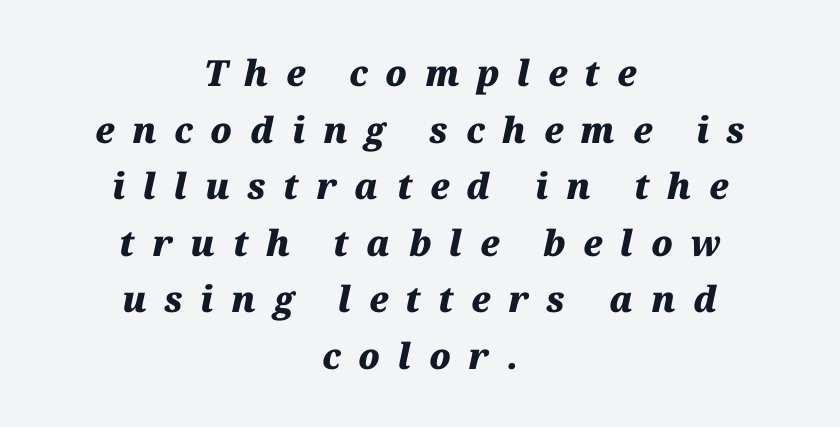
{"italic": "yes", "lean": "right", "slant_degrees": 12, "bold": "yes", "weight": "heavy", "width": "normal", "stroke_contrast": "medium", "x_height": "medium", "monospaced": "no", "underline": "no", "align": "center", "line_spacing": "normal", "line_spacing_ratio": 1.57, "letter_spacing": "wide", "letter_spacing_em": 0.49, "glyph_px": 36}
